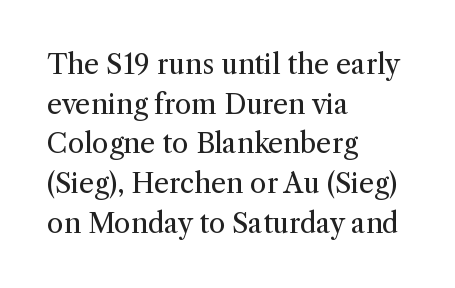
{"italic": "no", "bold": "no", "underline": "no", "align": "left", "line_spacing": "normal", "line_spacing_ratio": 1.47, "letter_spacing": "normal", "letter_spacing_em": 0.0, "glyph_px": 27}
